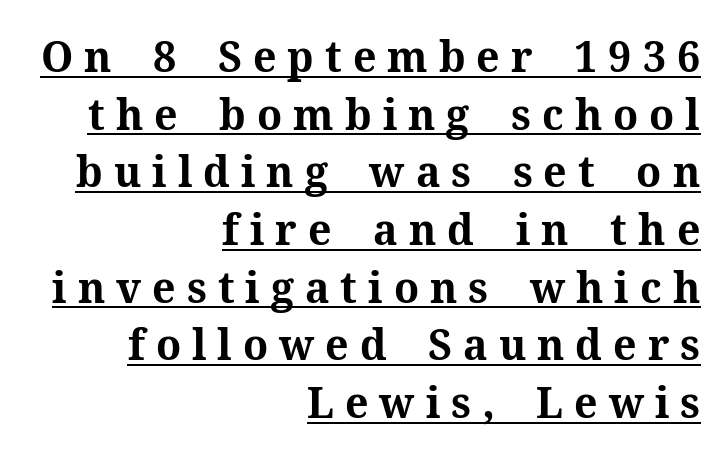
The image shows 44 px bold serif type, upright; set right-aligned, normal line spacing (1.31x), unusually wide letter spacing (+0.25 em), underlined; medium stroke contrast and a medium x-height.
